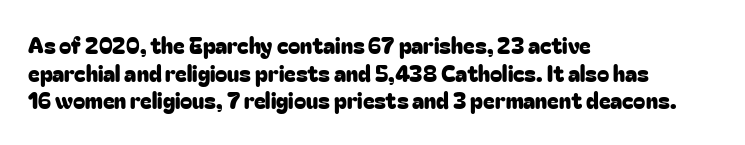
The image shows 22 px text type, upright; set left-aligned, normal line spacing (1.26x), normal letter spacing, not underlined.
